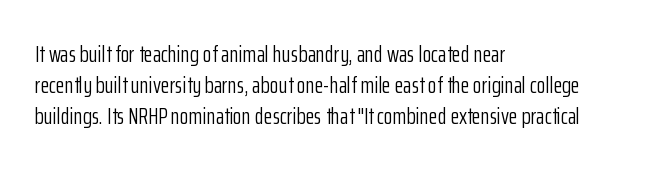
{"italic": "no", "bold": "no", "underline": "no", "align": "left", "line_spacing": "normal", "line_spacing_ratio": 1.35, "letter_spacing": "normal", "letter_spacing_em": 0.0, "glyph_px": 23}
